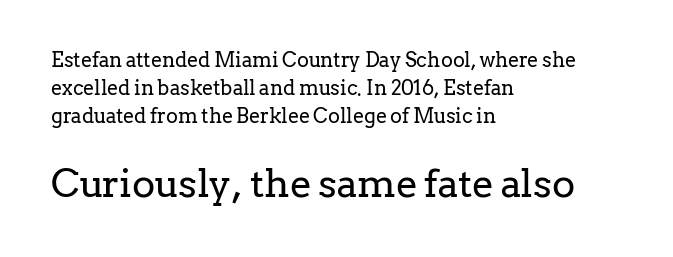
{"serif": "yes", "italic": "no", "bold": "no", "weight": "regular", "width": "normal", "stroke_contrast": "low", "x_height": "medium", "monospaced": "no", "underline": "no", "align": "left", "line_spacing": "normal", "line_spacing_ratio": 1.41, "letter_spacing": "normal", "letter_spacing_em": 0.0, "larger_block": "second", "size_ratio": 1.95, "glyph_px": 39}
